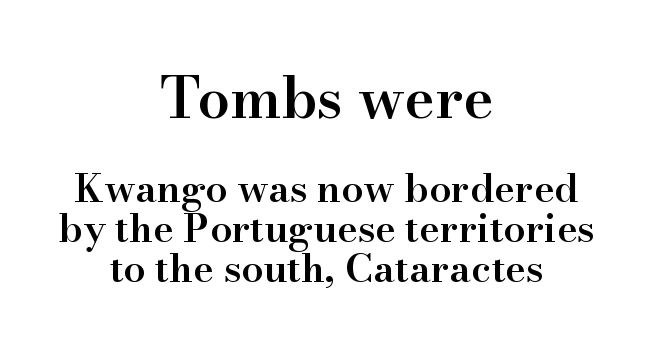
Q: Is the text bold? A: Semi-bold.
Q: Is the text italic (slanted)? A: No, it is upright.
Q: Is the typeface a serif or a sans-serif typeface? A: Serif.
Q: Is the text underlined? A: No.
Q: How is the paragraph aligned? A: Centered.
Q: Is the spacing between letters normal or unusually wide? A: Normal.
Q: Is the spacing between lines tight, normal or loose? A: Tight.
Q: Which block of text is set in a larger size, the first (top) or the second (bottom)? A: The first (top) one.
Q: Width (condensed, normal, or wide)? A: Normal.
Q: Stroke contrast? A: High.
Q: x-height? A: Small.
Q: Monospaced? A: No.
